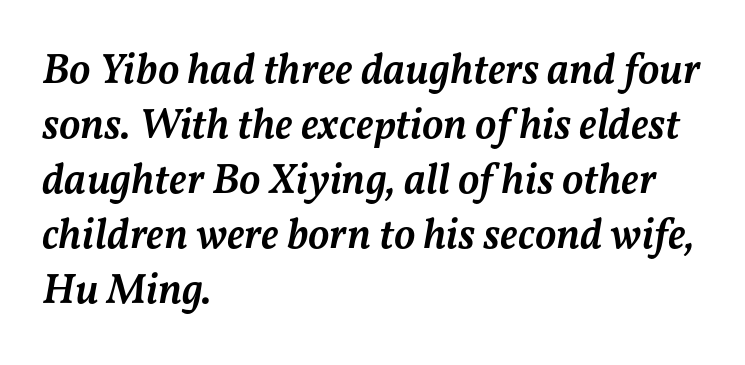
The image shows 43 px semibold type, italic (leaning right); set left-aligned, normal line spacing (1.28x), normal letter spacing, not underlined; medium stroke contrast and a medium x-height.
